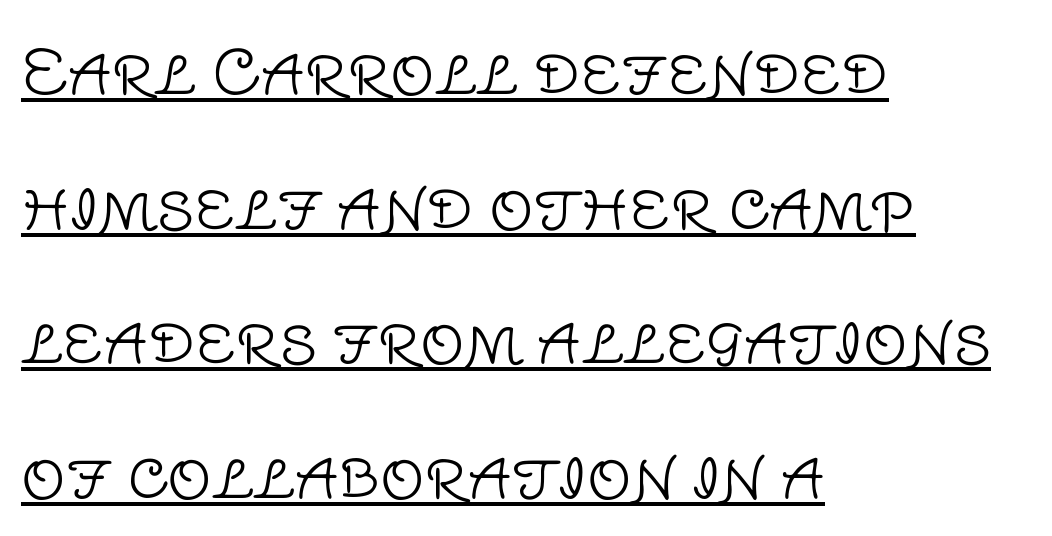
{"serif": "no", "bold": "no", "weight": "light", "width": "normal", "stroke_contrast": "low", "x_height": "large", "monospaced": "no", "underline": "yes", "align": "left", "line_spacing": "loose", "line_spacing_ratio": 2.17, "letter_spacing": "normal", "letter_spacing_em": 0.0, "glyph_px": 62}
